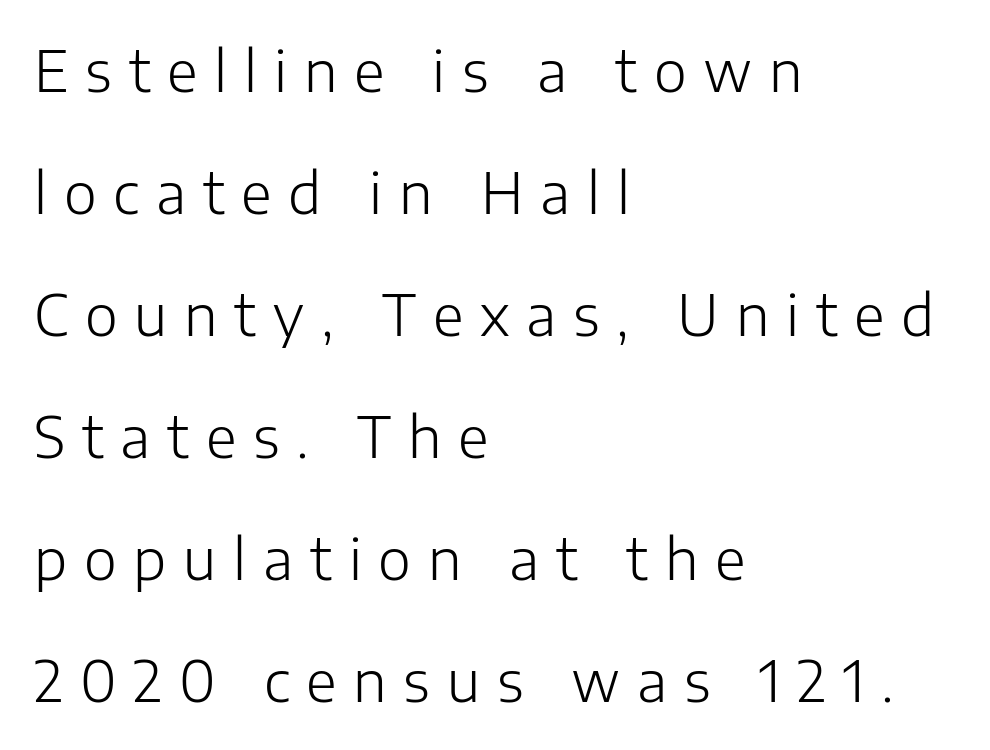
Q: Is the text bold? A: No.
Q: Is the text italic (slanted)? A: No, it is upright.
Q: Is the typeface a serif or a sans-serif typeface? A: Sans-serif.
Q: Is the text underlined? A: No.
Q: How is the paragraph aligned? A: Left-aligned.
Q: Is the spacing between letters normal or unusually wide? A: Unusually wide.
Q: Is the spacing between lines tight, normal or loose? A: Loose.
Q: Width (condensed, normal, or wide)? A: Normal.
Q: Stroke contrast? A: Low.
Q: x-height? A: Medium.
Q: Monospaced? A: No.
